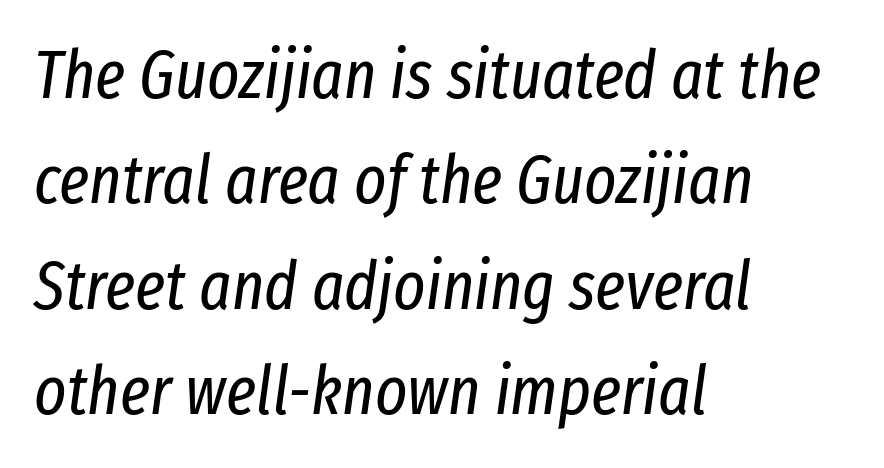
Q: Is the text bold? A: No.
Q: Is the text italic (slanted)? A: Yes, it leans right by about 8 degrees.
Q: Is the text underlined? A: No.
Q: How is the paragraph aligned? A: Left-aligned.
Q: Is the spacing between letters normal or unusually wide? A: Normal.
Q: Is the spacing between lines tight, normal or loose? A: Normal.
Q: Width (condensed, normal, or wide)? A: Condensed.
Q: Stroke contrast? A: Low.
Q: x-height? A: Medium.
Q: Monospaced? A: No.
